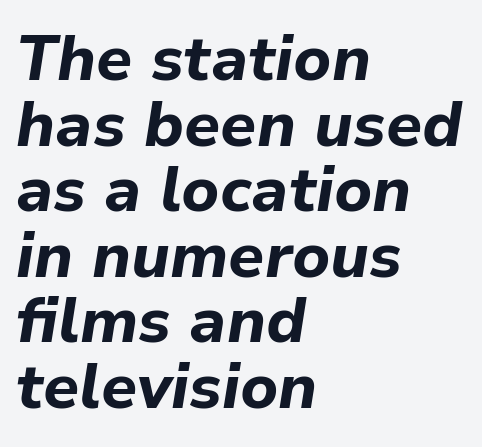
Left-aligned paragraph, ragged on the right. The passage shown is not underscored anywhere. Proportional: the letters do not fall into vertical columns. Every letter is thick-stroked: bold, no question.
